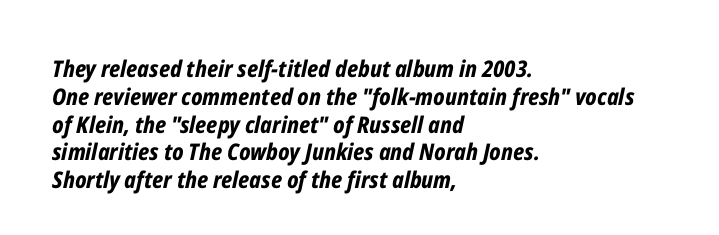
{"italic": "yes", "lean": "right", "slant_degrees": 12, "bold": "yes", "underline": "no", "align": "left", "line_spacing_ratio": 1.21, "letter_spacing": "normal", "letter_spacing_em": 0.0, "glyph_px": 23}
